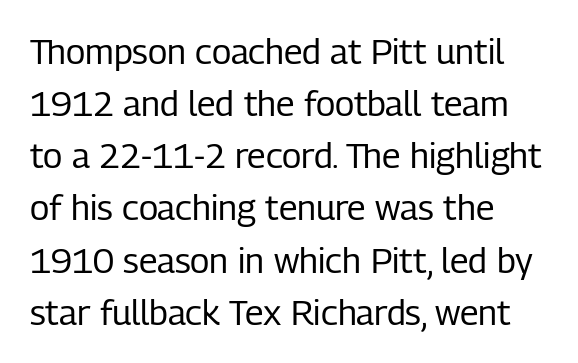
The image shows 35 px regular-weight, condensed sans-serif type, upright; set left-aligned, normal line spacing (1.49x), normal letter spacing, not underlined; low stroke contrast and a medium x-height.
